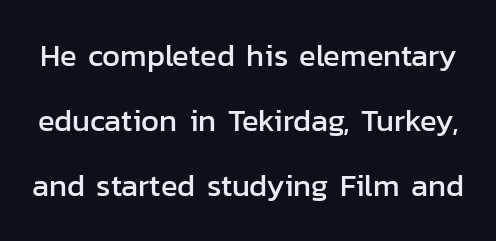
The image shows 31 px sans-serif type, upright; set loose line spacing (2.1x), normal letter spacing, not underlined; low stroke contrast and a medium x-height.
